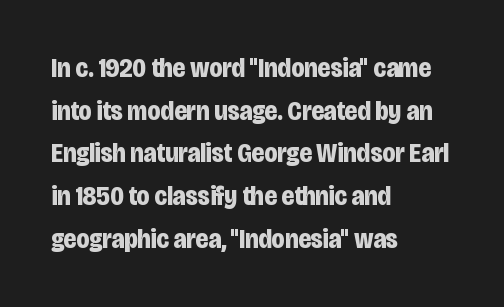
Q: Is the text bold? A: Yes.
Q: Is the text italic (slanted)? A: No, it is upright.
Q: Is the text underlined? A: No.
Q: How is the paragraph aligned? A: Left-aligned.
Q: Is the spacing between letters normal or unusually wide? A: Normal.
Q: Is the spacing between lines tight, normal or loose? A: Normal.
